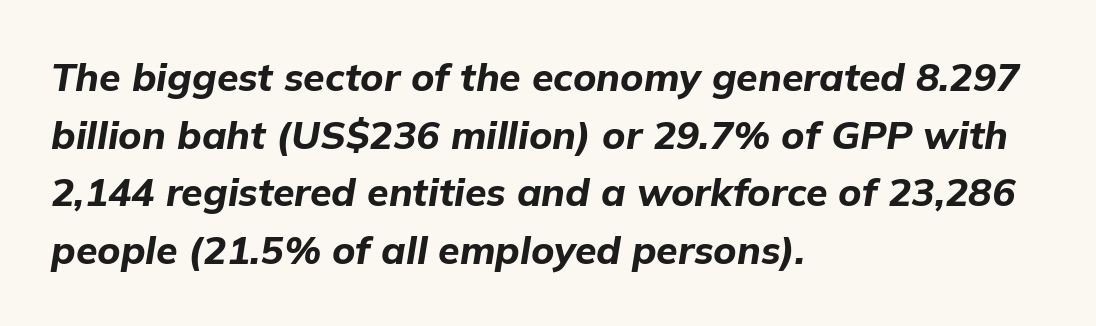
Every row of glyphs begins at an identical x-position on the left. The type is set solid horizontally, with unmodified tracking. Regarding leading, the lines here are spaced in the standard way. Does the weight exceed regular? Yes, all the way to bold.
